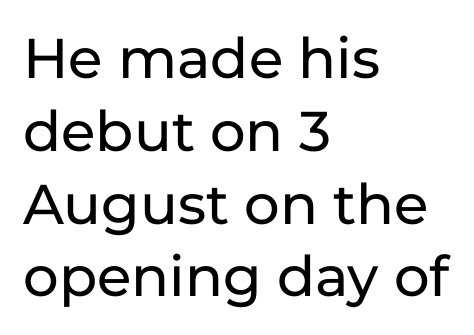
The rendering uses natural spacing where letterforms have individual widths. Type without underlining. Italic? Not at all — the glyphs are vertical. Typeset ragged right — the left edge is the straight one.
